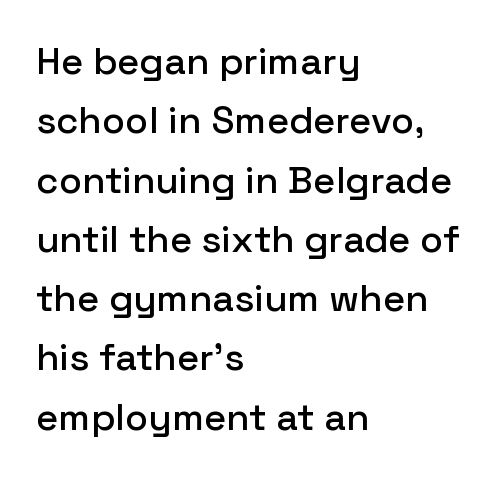
{"serif": "no", "italic": "no", "width": "normal", "stroke_contrast": "low", "x_height": "medium", "monospaced": "no", "underline": "no", "align": "left", "line_spacing": "normal", "line_spacing_ratio": 1.56, "letter_spacing": "normal", "letter_spacing_em": 0.0, "glyph_px": 38}
